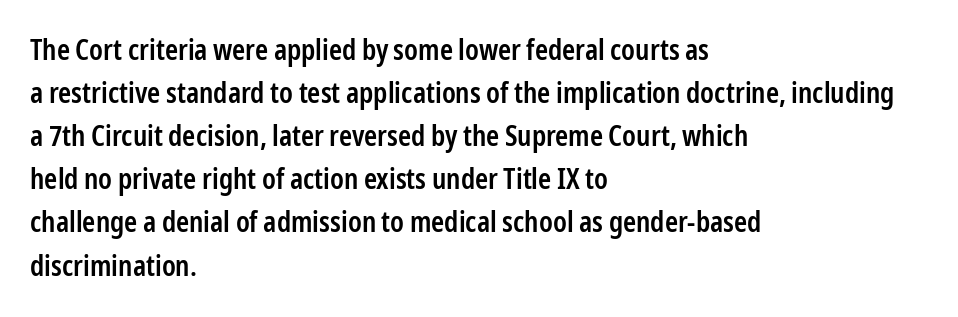
Q: Is the text bold? A: Semi-bold.
Q: Is the text italic (slanted)? A: No, it is upright.
Q: Is the typeface a serif or a sans-serif typeface? A: Sans-serif.
Q: Is the text underlined? A: No.
Q: How is the paragraph aligned? A: Left-aligned.
Q: Is the spacing between letters normal or unusually wide? A: Normal.
Q: Is the spacing between lines tight, normal or loose? A: Normal.
Q: Width (condensed, normal, or wide)? A: Condensed.
Q: Stroke contrast? A: Low.
Q: x-height? A: Medium.
Q: Monospaced? A: No.
